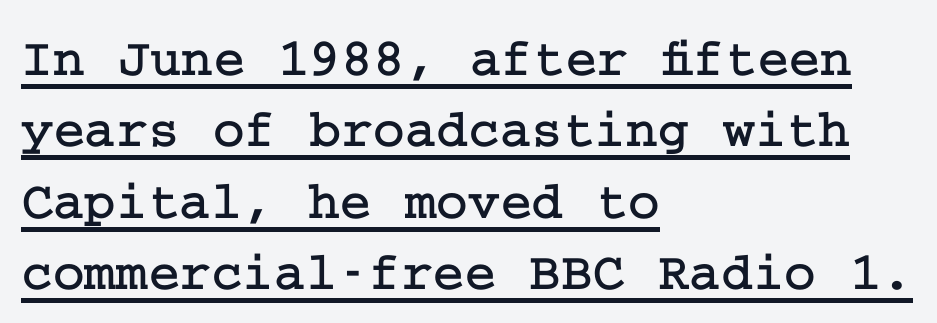
The image shows 54 px serif type, upright; set left-aligned, normal line spacing (1.32x), normal letter spacing, underlined; low stroke contrast and a medium x-height.
